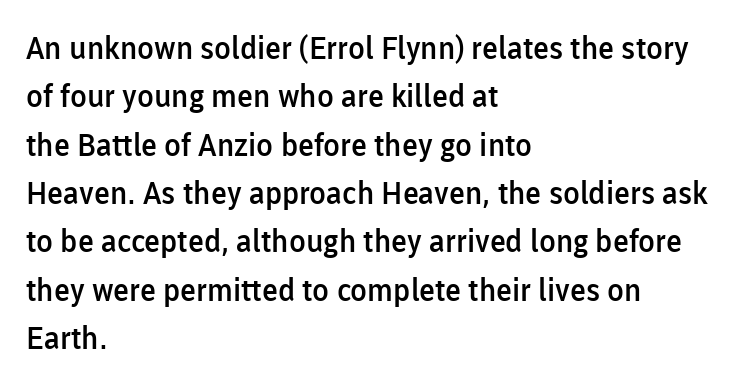
Q: Is the text bold? A: Semi-bold.
Q: Is the text italic (slanted)? A: No, it is upright.
Q: Is the typeface a serif or a sans-serif typeface? A: Sans-serif.
Q: Is the text underlined? A: No.
Q: How is the paragraph aligned? A: Left-aligned.
Q: Is the spacing between letters normal or unusually wide? A: Normal.
Q: Is the spacing between lines tight, normal or loose? A: Normal.
Q: Width (condensed, normal, or wide)? A: Normal.
Q: Stroke contrast? A: Low.
Q: x-height? A: Medium.
Q: Monospaced? A: No.
